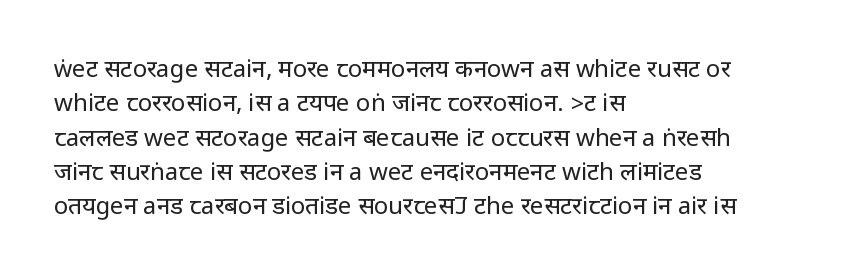
Vertical stems look standard width or narrower in stroke. Default kerning and tracking; the words read as compact shapes. These lines are set flush left with a ragged right edge. The baseline area is clear.
